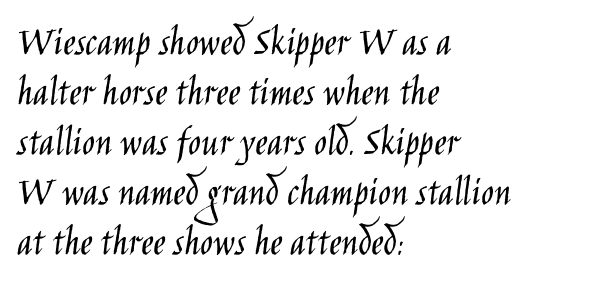
{"serif": "no", "bold": "no", "weight": "light", "width": "condensed", "stroke_contrast": "low", "x_height": "large", "monospaced": "no", "underline": "no", "align": "left", "line_spacing_ratio": 1.19, "letter_spacing": "normal", "letter_spacing_em": 0.0, "glyph_px": 42}
